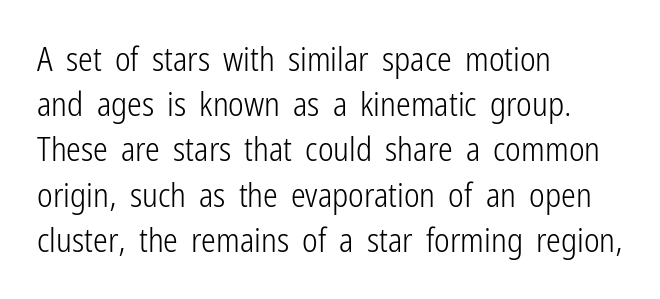
The image shows 33 px light, condensed sans-serif type, upright; set left-aligned, normal line spacing (1.37x), normal letter spacing, not underlined; low stroke contrast and a medium x-height.
